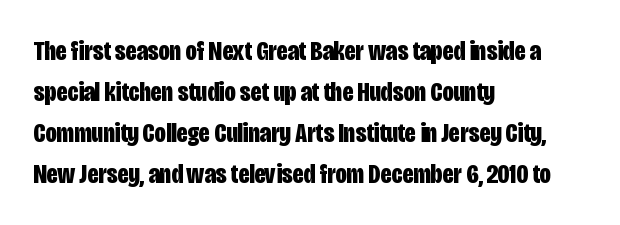
Just letters on the line, the space beneath them empty. How heavy is the stroke? Heavy — this is a bold. Examine the stroke ends and you'll find no serifs. A typesetter would call this proportional, since set widths differ per character. Look at the tracking — it's just the regular setting, nothing added. Ascenders rise straight up at ninety degrees.
